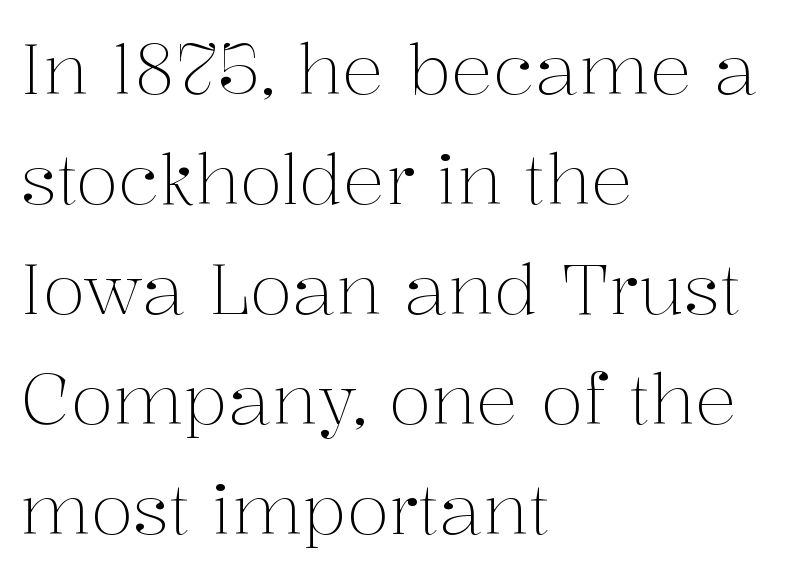
The image shows 70 px light serif type, upright; set left-aligned, normal line spacing (1.57x), normal letter spacing, not underlined; medium stroke contrast and a medium x-height.
